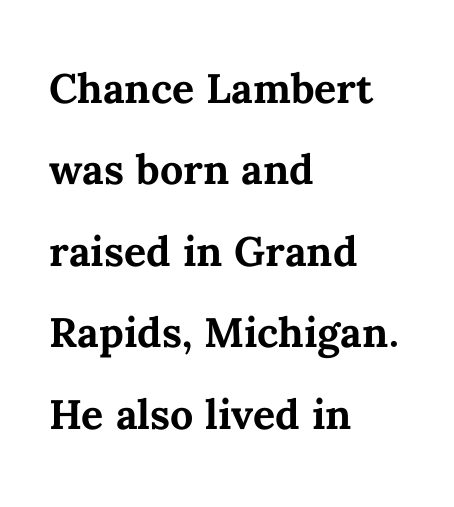
The image shows 55 px semibold type, upright; set left-aligned, normal line spacing (1.48x), normal letter spacing, not underlined; medium stroke contrast and a medium x-height.
